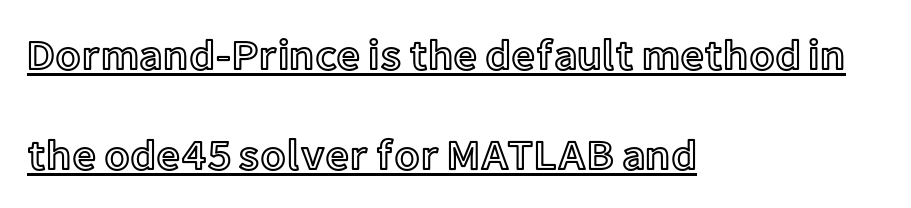
Q: Is the text italic (slanted)? A: No, it is upright.
Q: Is the text underlined? A: Yes.
Q: How is the paragraph aligned? A: Left-aligned.
Q: Is the spacing between letters normal or unusually wide? A: Normal.
Q: Is the spacing between lines tight, normal or loose? A: Loose.
Q: Width (condensed, normal, or wide)? A: Normal.
Q: x-height? A: Medium.
Q: Monospaced? A: No.
